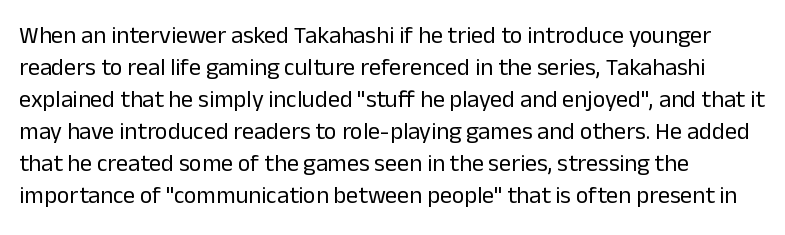
Q: Is the text bold? A: No.
Q: Is the text italic (slanted)? A: No, it is upright.
Q: Is the text underlined? A: No.
Q: How is the paragraph aligned? A: Left-aligned.
Q: Is the spacing between letters normal or unusually wide? A: Normal.
Q: Is the spacing between lines tight, normal or loose? A: Normal.
